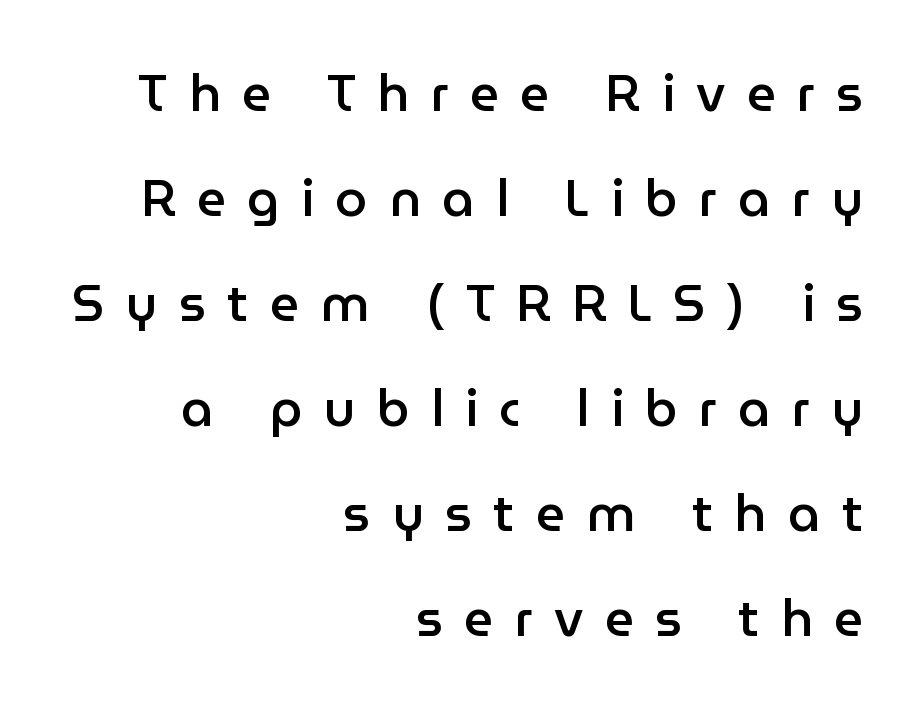
The image shows 51 px semibold sans-serif type, upright; set right-aligned, loose line spacing (2.06x), unusually wide letter spacing (+0.42 em), not underlined; low stroke contrast and a medium x-height.
